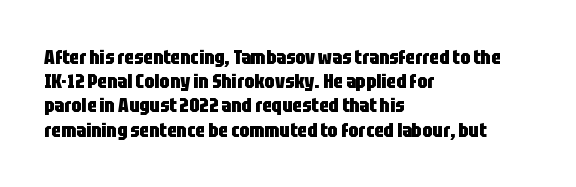
{"italic": "no", "bold": "yes", "underline": "no", "align": "left", "line_spacing_ratio": 1.21, "letter_spacing": "normal", "letter_spacing_em": 0.0, "glyph_px": 20}
